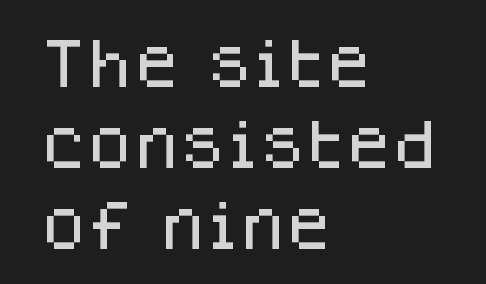
{"serif": "no", "italic": "no", "width": "normal", "stroke_contrast": "low", "x_height": "large", "monospaced": "no", "underline": "no", "align": "left", "line_spacing": "normal", "line_spacing_ratio": 1.53, "letter_spacing": "normal", "letter_spacing_em": 0.0, "glyph_px": 53}
